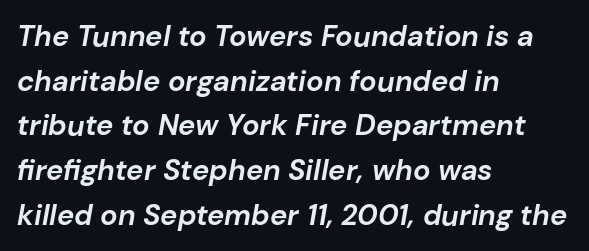
Q: Is the text bold? A: Yes.
Q: Is the text italic (slanted)? A: Yes, it leans right by about 10 degrees.
Q: Is the text underlined? A: No.
Q: How is the paragraph aligned? A: Left-aligned.
Q: Is the spacing between letters normal or unusually wide? A: Normal.
Q: Is the spacing between lines tight, normal or loose? A: Normal.
Q: Width (condensed, normal, or wide)? A: Normal.
Q: Stroke contrast? A: Low.
Q: x-height? A: Medium.
Q: Monospaced? A: No.
